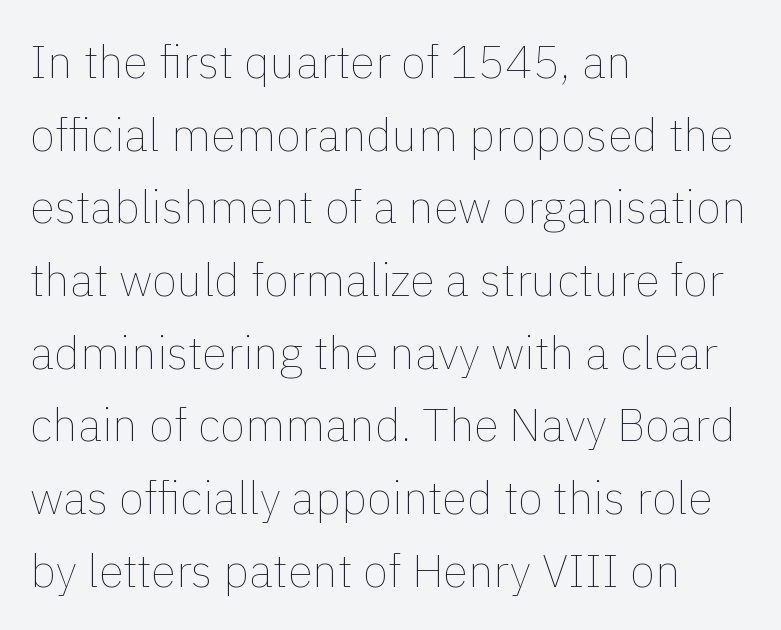
Q: Is the text bold? A: No.
Q: Is the text italic (slanted)? A: No, it is upright.
Q: Is the text underlined? A: No.
Q: How is the paragraph aligned? A: Left-aligned.
Q: Is the spacing between letters normal or unusually wide? A: Normal.
Q: Is the spacing between lines tight, normal or loose? A: Normal.
Q: Width (condensed, normal, or wide)? A: Normal.
Q: x-height? A: Medium.
Q: Monospaced? A: No.
